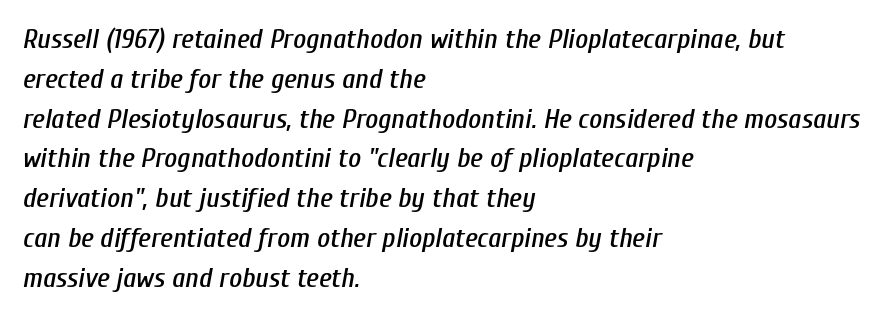
The image shows 28 px condensed type, italic (leaning right); set left-aligned, normal line spacing (1.42x), normal letter spacing, not underlined; low stroke contrast and a medium x-height.
